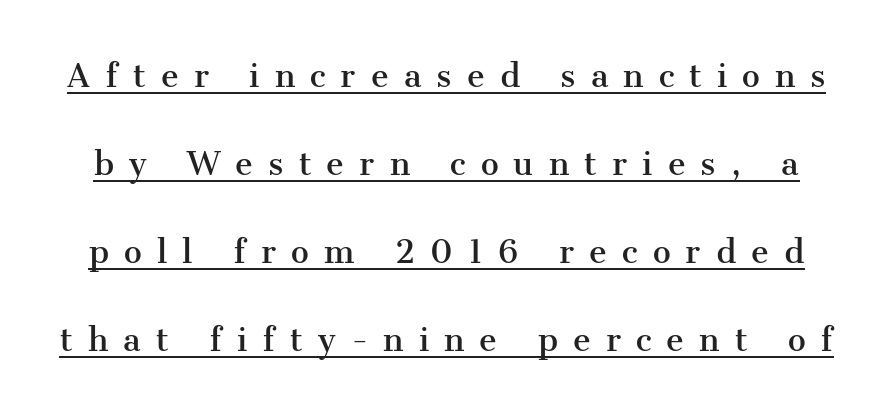
Q: Is the text bold? A: No.
Q: Is the text italic (slanted)? A: No, it is upright.
Q: Is the typeface a serif or a sans-serif typeface? A: Serif.
Q: Is the text underlined? A: Yes.
Q: How is the paragraph aligned? A: Centered.
Q: Is the spacing between letters normal or unusually wide? A: Unusually wide.
Q: Is the spacing between lines tight, normal or loose? A: Loose.
Q: Width (condensed, normal, or wide)? A: Normal.
Q: Stroke contrast? A: Medium.
Q: x-height? A: Medium.
Q: Monospaced? A: No.
